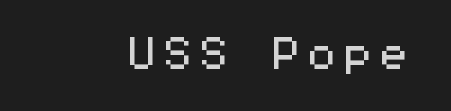
Q: Is the text italic (slanted)? A: No, it is upright.
Q: Is the typeface a serif or a sans-serif typeface? A: Sans-serif.
Q: Is the text underlined? A: No.
Q: Is the spacing between letters normal or unusually wide? A: Normal.
Q: Width (condensed, normal, or wide)? A: Wide.
Q: Stroke contrast? A: Medium.
Q: x-height? A: Medium.
Q: Monospaced? A: Yes.
